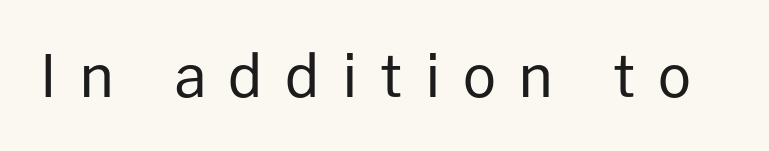
{"serif": "no", "italic": "no", "bold": "no", "weight": "regular", "width": "normal", "stroke_contrast": "low", "x_height": "medium", "monospaced": "no", "underline": "no", "letter_spacing": "wide", "letter_spacing_em": 0.38, "glyph_px": 58}
